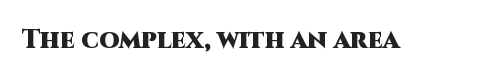
Q: Is the text bold? A: Yes.
Q: Is the text italic (slanted)? A: No, it is upright.
Q: Is the text underlined? A: No.
Q: Is the spacing between letters normal or unusually wide? A: Normal.
